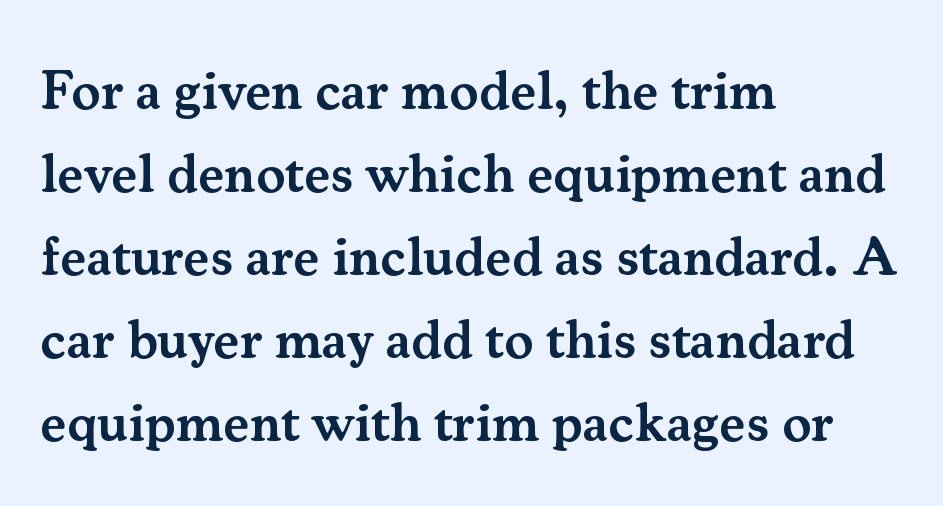
Q: Is the text bold? A: Semi-bold.
Q: Is the text italic (slanted)? A: No, it is upright.
Q: Is the typeface a serif or a sans-serif typeface? A: Serif.
Q: Is the text underlined? A: No.
Q: How is the paragraph aligned? A: Left-aligned.
Q: Is the spacing between letters normal or unusually wide? A: Normal.
Q: Is the spacing between lines tight, normal or loose? A: Normal.
Q: Width (condensed, normal, or wide)? A: Normal.
Q: Stroke contrast? A: Medium.
Q: x-height? A: Small.
Q: Monospaced? A: No.
